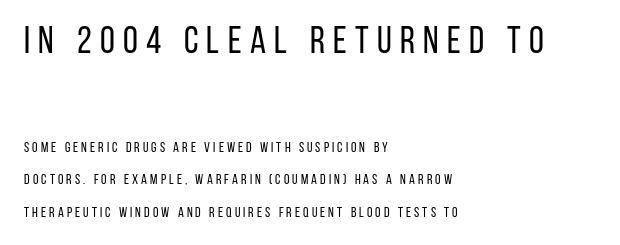
{"serif": "no", "italic": "no", "bold": "no", "weight": "regular", "width": "condensed", "stroke_contrast": "low", "x_height": "large", "monospaced": "no", "underline": "no", "align": "left", "line_spacing": "loose", "line_spacing_ratio": 2.29, "letter_spacing": "wide", "letter_spacing_em": 0.22, "larger_block": "first", "size_ratio": 2.71, "glyph_px": 38}
